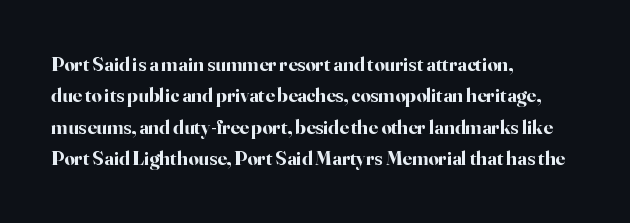
{"italic": "no", "bold": "yes", "underline": "no", "align": "left", "line_spacing": "normal", "line_spacing_ratio": 1.57, "letter_spacing": "normal", "letter_spacing_em": 0.0, "glyph_px": 20}
